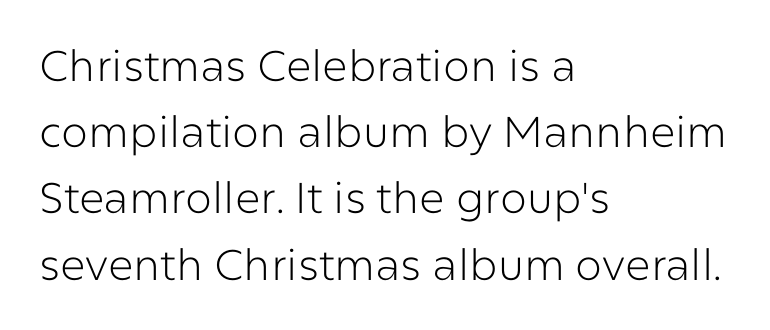
Nope, no serifs anywhere on these letters. The face used here is proportionally spaced, like ordinary book or web type. The block of text has a typical density, with ordinary space between rows. Weight: regular or lighter.
